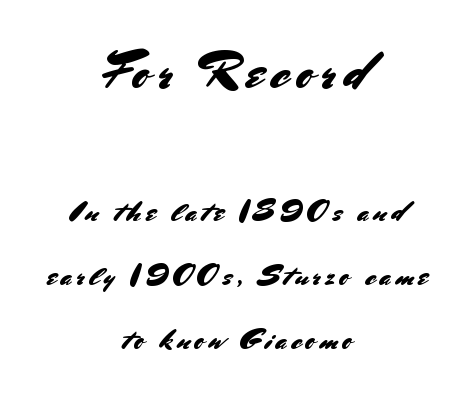
A bare baseline throughout the passage. The passage is arranged like a title page — every line centered. The letters in the upper block stand taller than those in the block below. Whoever set this chose breathing room over compactness in the vertical rhythm. A sans-serif font was chosen for this passage.
